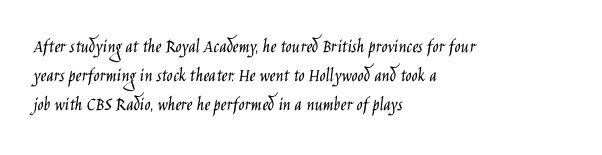
A normal amount of white space separates one row of letters from the next. The foot of each line stays bare and open. The ragged edge is on the right, which tells us the setting is flush left. No chunkiness to these letters — they're not bold. Does extra space separate the letters? No, they use regular spacing.
